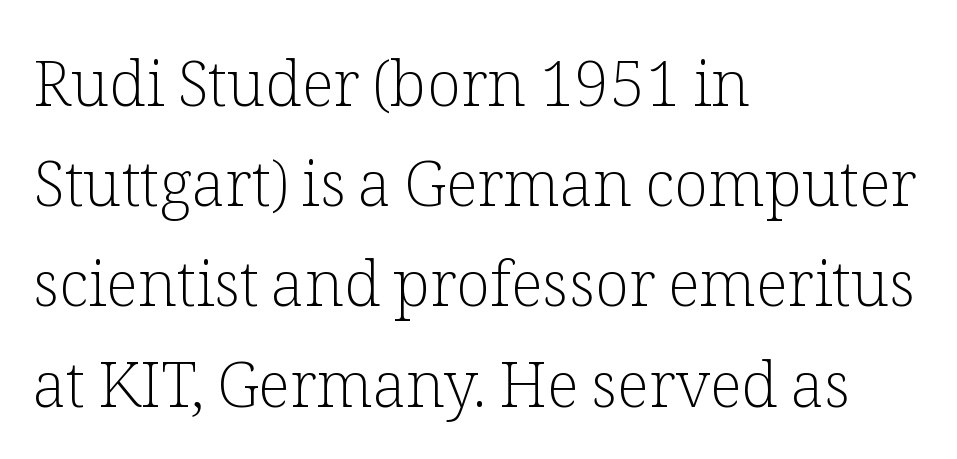
The image shows 63 px light serif type, upright; set left-aligned, normal line spacing (1.59x), normal letter spacing, not underlined; low stroke contrast and a medium x-height.
